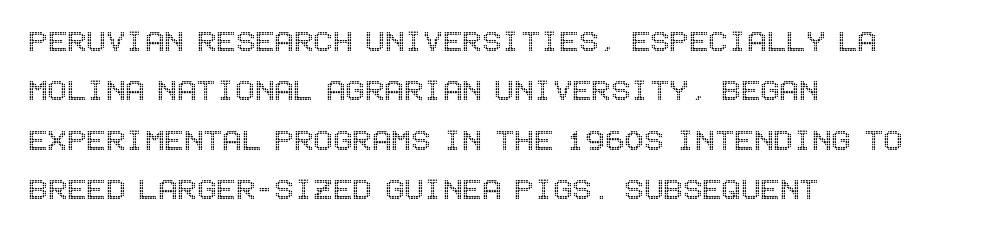
Tracking here is standard; glyphs follow each other at the usual distance. Check under the words: just untouched page. The type sits square on the baseline with zero lean. The block of text has a typical density, with ordinary space between rows. The paragraph shown leans on its left margin.
